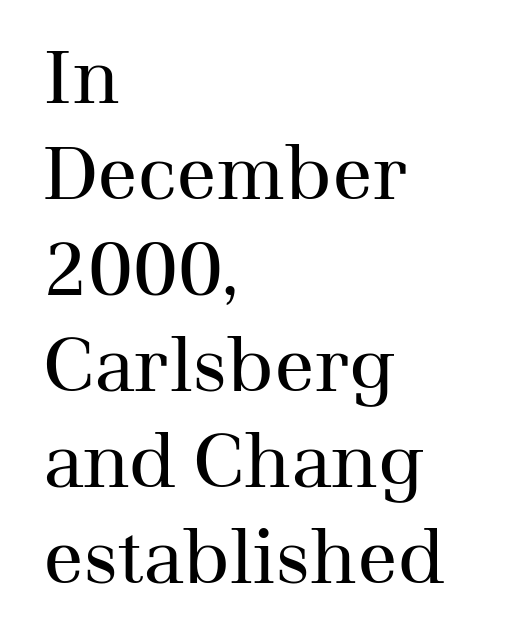
{"serif": "yes", "italic": "no", "bold": "no", "weight": "regular", "width": "normal", "stroke_contrast": "medium", "x_height": "medium", "monospaced": "no", "underline": "no", "align": "left", "line_spacing": "normal", "line_spacing_ratio": 1.28, "letter_spacing": "normal", "letter_spacing_em": 0.0, "glyph_px": 75}
